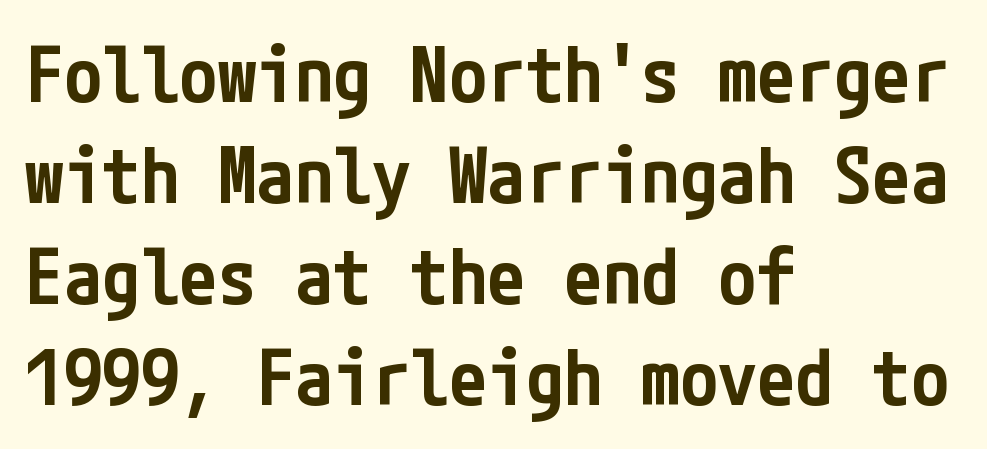
Q: Is the text bold? A: Semi-bold.
Q: Is the text italic (slanted)? A: No, it is upright.
Q: Is the typeface a serif or a sans-serif typeface? A: Sans-serif.
Q: Is the text underlined? A: No.
Q: How is the paragraph aligned? A: Left-aligned.
Q: Is the spacing between letters normal or unusually wide? A: Normal.
Q: Is the spacing between lines tight, normal or loose? A: Normal.
Q: Width (condensed, normal, or wide)? A: Condensed.
Q: Stroke contrast? A: Low.
Q: x-height? A: Medium.
